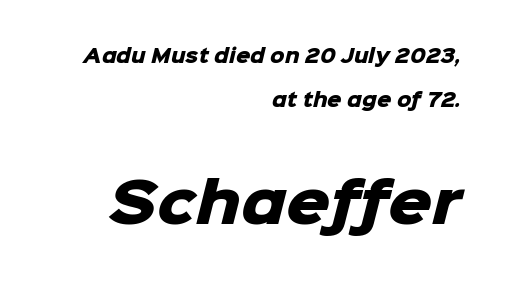
The image shows 55 px heavy sans-serif type; set right-aligned, loose line spacing (2.43x), normal letter spacing, not underlined; the second (bottom) block is 3.06x larger; low stroke contrast and a medium x-height.
